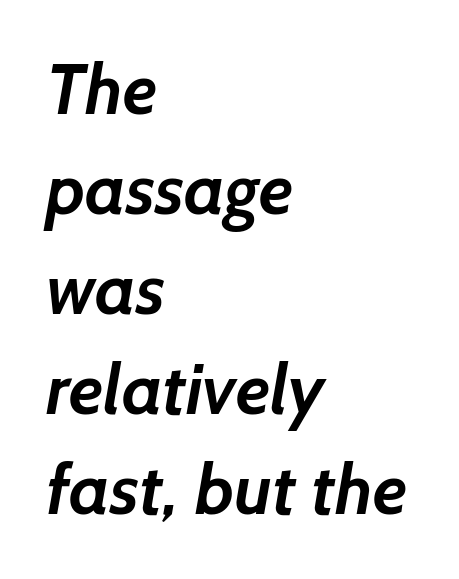
The image shows 70 px semibold sans-serif type; set left-aligned, normal line spacing (1.43x), normal letter spacing, not underlined; low stroke contrast and a medium x-height.
